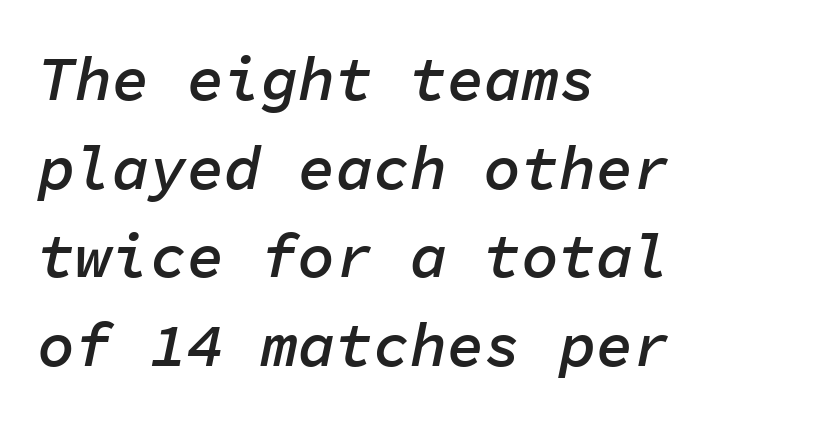
{"italic": "yes", "lean": "right", "slant_degrees": 11, "bold": "semi", "weight": "semibold", "width": "normal", "stroke_contrast": "low", "x_height": "medium", "monospaced": "yes", "underline": "no", "align": "left", "line_spacing": "normal", "line_spacing_ratio": 1.43, "letter_spacing": "normal", "letter_spacing_em": 0.0, "glyph_px": 62}
